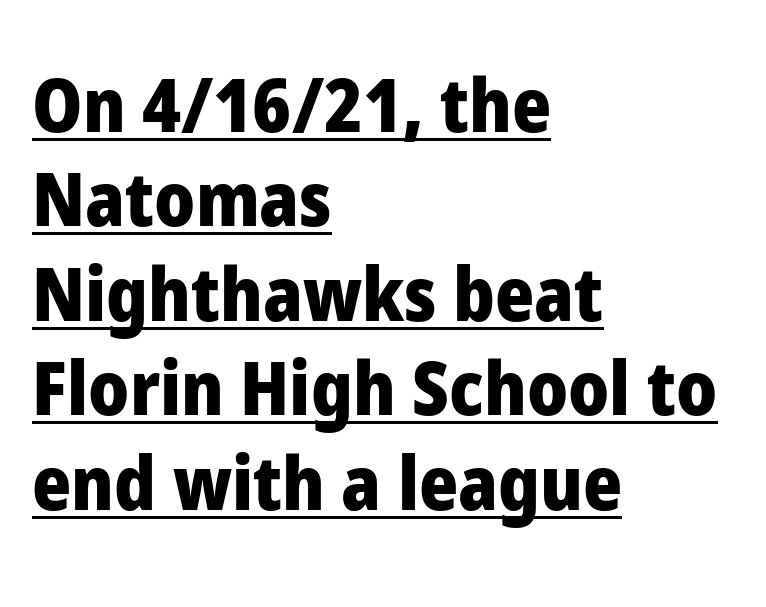
Leftover space on each line is placed entirely after the last word. Decoration check: the copy is underlined. A typesetter would label this face a sans. Observe the ordinary spacing: letters are neighbours, not strangers. A roman cut, with each character standing at attention.
